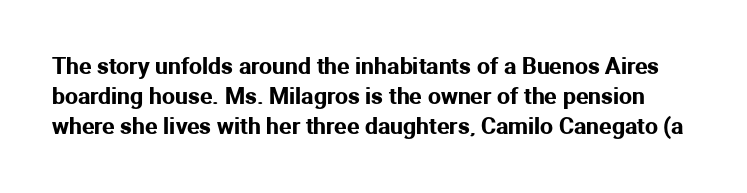
The image shows 23 px text type, upright; set normal line spacing (1.31x), normal letter spacing, not underlined.
